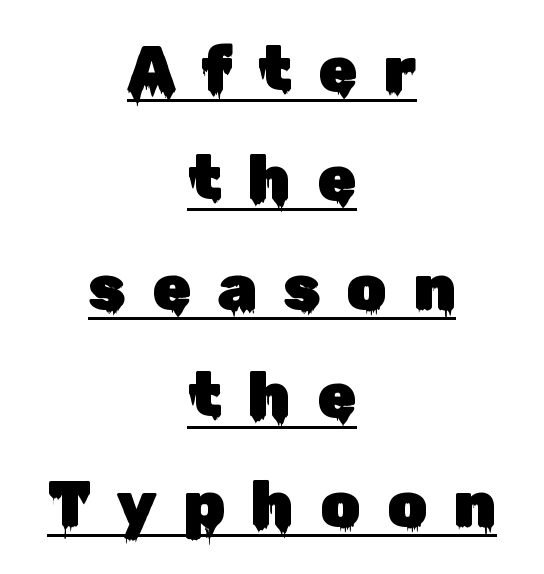
The text was rendered using a sans face with plain stroke endings. Display-style spreading of the glyphs; the letterfit is very open. Looks like someone drew a line under every word here. Italic? Not at all — the glyphs are vertical.
